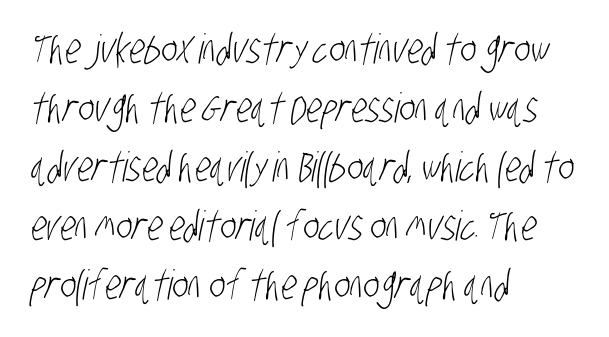
The image shows 41 px light, condensed sans-serif type; set left-aligned, normal line spacing (1.44x), normal letter spacing, not underlined; low stroke contrast and a large x-height.
